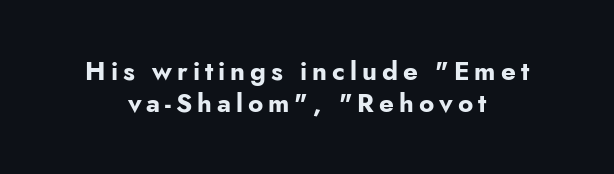
The image shows 26 px bold type, upright; set centered, line spacing 1.22x, not underlined.
